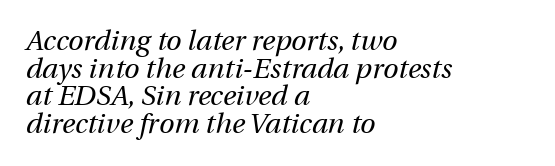
Q: Is the text bold? A: No.
Q: Is the text italic (slanted)? A: Yes, it leans right by about 12 degrees.
Q: Is the text underlined? A: No.
Q: How is the paragraph aligned? A: Left-aligned.
Q: Is the spacing between letters normal or unusually wide? A: Normal.
Q: Is the spacing between lines tight, normal or loose? A: Tight.
Q: Width (condensed, normal, or wide)? A: Normal.
Q: Stroke contrast? A: Medium.
Q: x-height? A: Medium.
Q: Monospaced? A: No.
